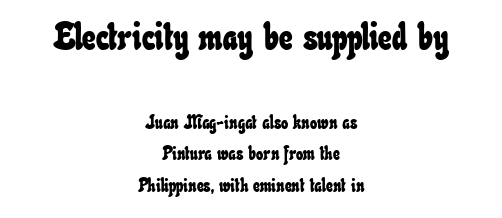
Q: Is the text underlined? A: No.
Q: How is the paragraph aligned? A: Centered.
Q: Is the spacing between letters normal or unusually wide? A: Normal.
Q: Is the spacing between lines tight, normal or loose? A: Normal.
Q: Which block of text is set in a larger size, the first (top) or the second (bottom)? A: The first (top) one.
Q: Width (condensed, normal, or wide)? A: Condensed.
Q: Stroke contrast? A: Low.
Q: x-height? A: Small.
Q: Monospaced? A: No.
